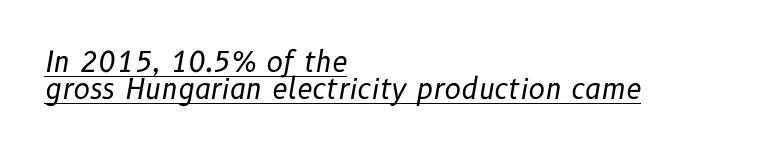
The image shows 28 px regular-weight type, italic (leaning right); set left-aligned, tight line spacing (0.96x), normal letter spacing, underlined; low stroke contrast and a medium x-height.
